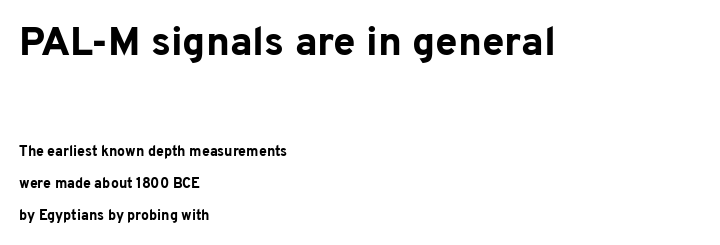
Note the varied advance widths — an 'i' is clearly narrower than an 'm'. You'd pick this weight for a headline — it's a proper bold. The type family on display is of the sans-serif kind. The rag falls on the right side of this text block.
